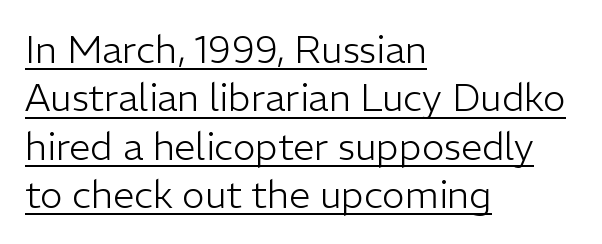
Leading matches the norm, producing a regular column. Stroke terminals: plain, sans-serif. Character widths vary here, with narrow letters taking less room than wide ones. This sample carries an underscore along the baseline area. Heft: none added — not bold.
